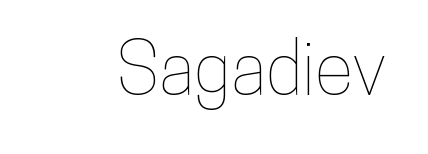
{"italic": "no", "width": "condensed", "stroke_contrast": "low", "x_height": "medium", "monospaced": "no", "underline": "no", "letter_spacing": "normal", "letter_spacing_em": 0.0, "glyph_px": 72}
